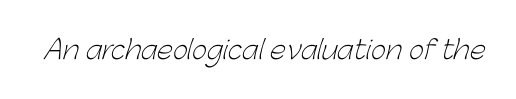
Vertical stems look standard width or narrower in stroke. Unmarked baselines from the first word to the last. There is no visible air inserted between adjacent glyphs.
